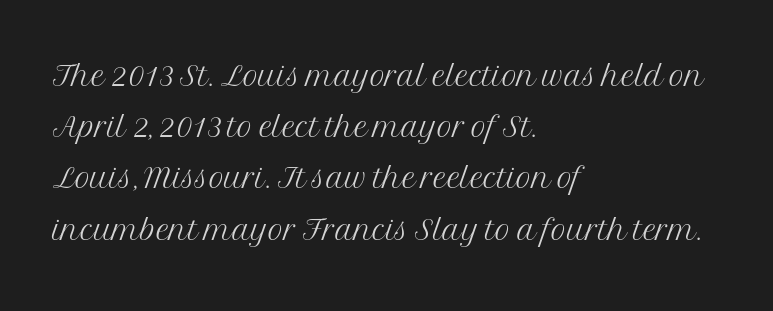
The image shows 42 px light serif type; set left-aligned, line spacing 1.22x, normal letter spacing, not underlined; medium stroke contrast and a medium x-height.
